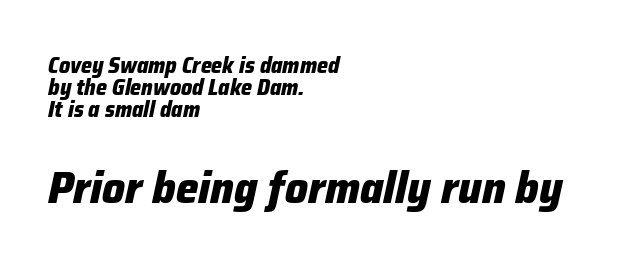
Looks like regular typesetting: each glyph gets only the width it needs. This sample uses an oblique cut, with every glyph tilted off the vertical. Whoever set this made the second block the dominant, larger element. The line-height multiplier appears low, near solid setting. Nothing unusual about the tracking: characters are spaced as the font intends.
